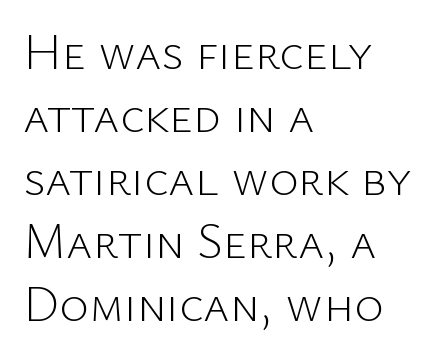
{"serif": "no", "italic": "no", "bold": "no", "weight": "light", "width": "normal", "stroke_contrast": "low", "x_height": "medium", "monospaced": "no", "underline": "no", "align": "left", "line_spacing": "normal", "line_spacing_ratio": 1.26, "letter_spacing": "normal", "letter_spacing_em": 0.0, "glyph_px": 50}
